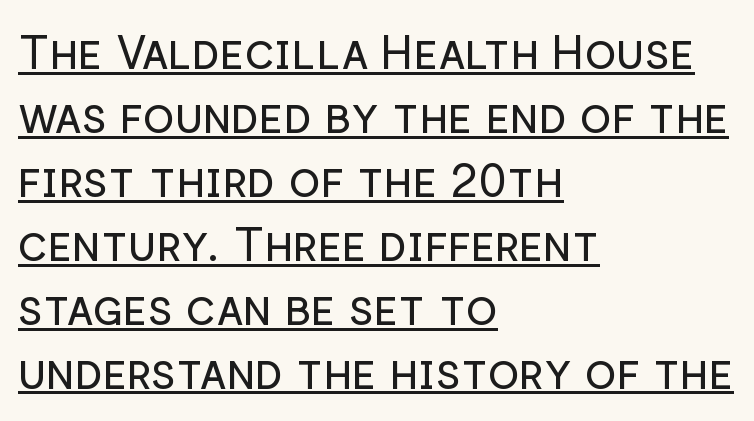
The image shows 47 px regular-weight sans-serif type, upright; set left-aligned, normal line spacing (1.36x), normal letter spacing, underlined; low stroke contrast and a medium x-height.
